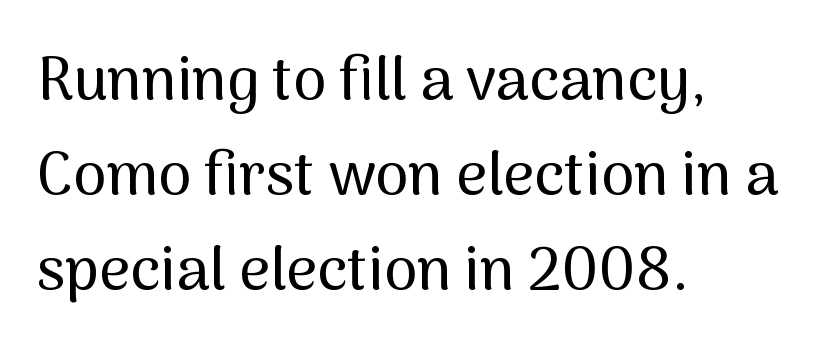
Rule under the text: the space is simply empty. If you drew a line through each stem, it would be perfectly vertical. Vertical spacing — default. The tracking reads as untouched default to a designer's eye.
